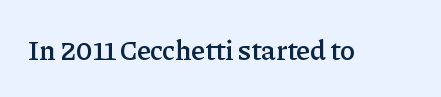
Underline: absent. The strokes are fattened partway — semibold, not bold. Varying glyph widths throughout — classic text-font behaviour. Stroke terminals: seriffed.
